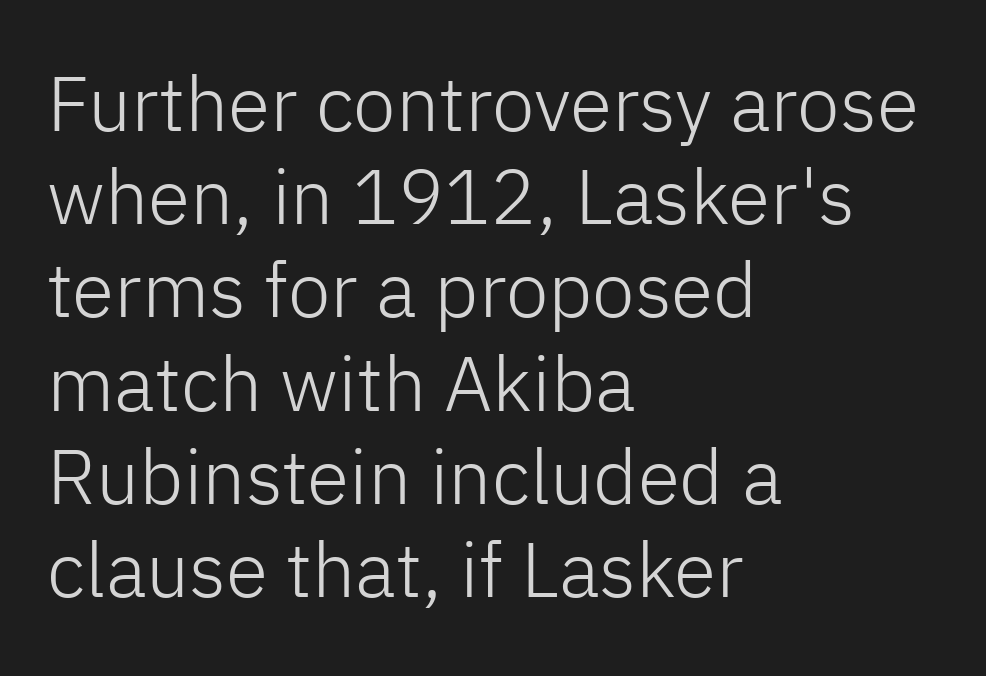
Q: Is the text bold? A: No.
Q: Is the text italic (slanted)? A: No, it is upright.
Q: Is the typeface a serif or a sans-serif typeface? A: Sans-serif.
Q: Is the text underlined? A: No.
Q: How is the paragraph aligned? A: Left-aligned.
Q: Is the spacing between letters normal or unusually wide? A: Normal.
Q: Width (condensed, normal, or wide)? A: Normal.
Q: Stroke contrast? A: Low.
Q: x-height? A: Medium.
Q: Monospaced? A: No.
